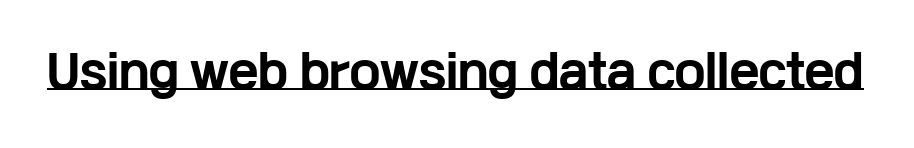
Here the glyphs are tracked normally, forming tight word shapes. The passage shown is underscored from start to finish. Note the varied advance widths — an 'i' is clearly narrower than an 'm'. These lines were composed using upright roman letters.
